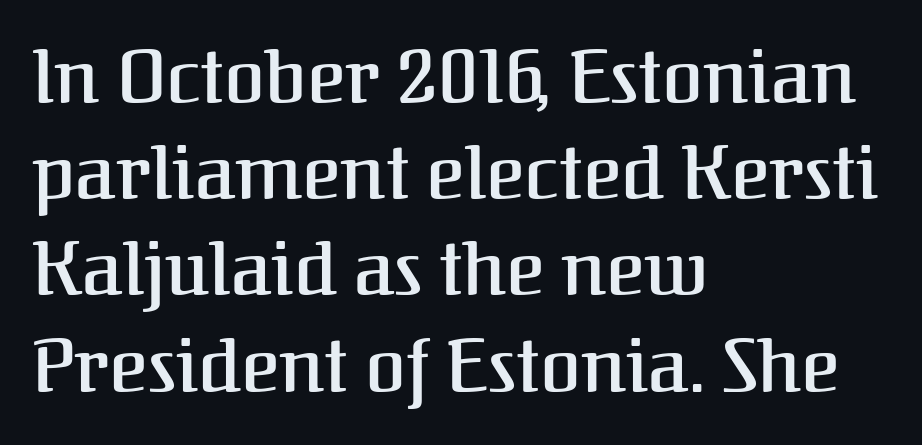
The passage shown is typed in a proportional face where columns would drift. The line texture is even and compact thanks to regular tracking. In CSS terms this would be text-align: left. Has an underline been added? It has not. Does the leading feel generous? No, just average. Ordinary non-slanted type is in use.
